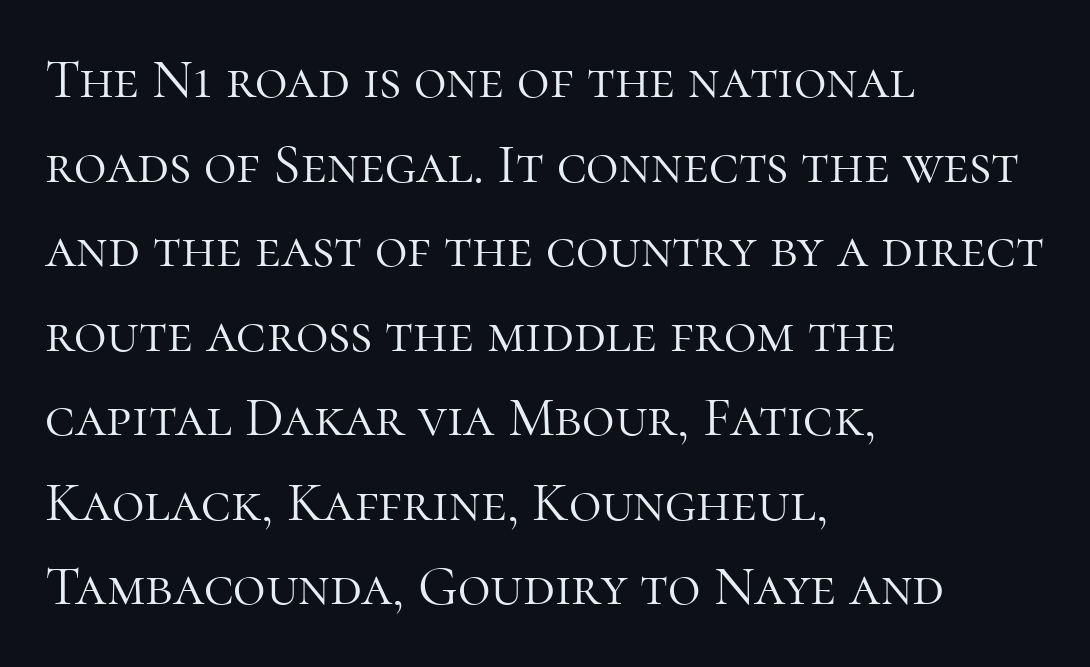
The image shows 56 px light serif type, upright; set left-aligned, normal line spacing (1.51x), normal letter spacing, not underlined; high stroke contrast and a medium x-height.
